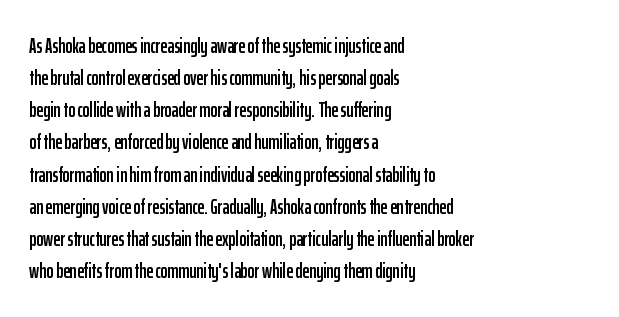
Layout note: lines flush left. The string is rendered with underlining switched off. The line texture is even and compact thanks to regular tracking. A roman cut, with each character standing at attention. The space between consecutive lines is moderate.
